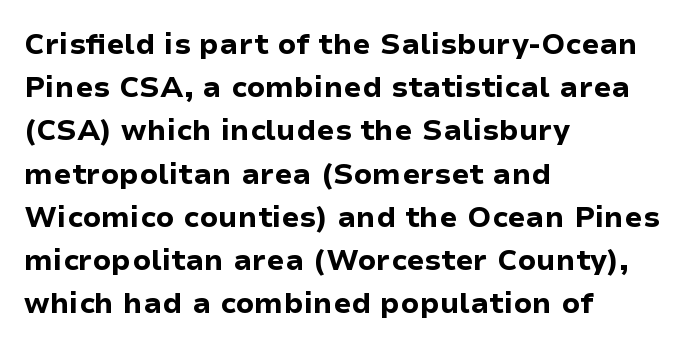
{"serif": "no", "italic": "no", "bold": "yes", "weight": "bold", "width": "normal", "stroke_contrast": "low", "x_height": "medium", "monospaced": "no", "underline": "no", "align": "left", "line_spacing": "normal", "line_spacing_ratio": 1.49, "letter_spacing": "normal", "letter_spacing_em": 0.0, "glyph_px": 29}
